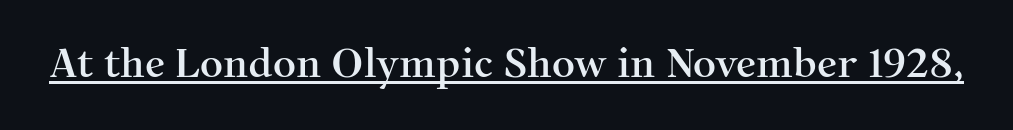
{"serif": "yes", "italic": "no", "width": "normal", "stroke_contrast": "medium", "x_height": "medium", "monospaced": "no", "underline": "yes", "letter_spacing": "normal", "letter_spacing_em": 0.0, "glyph_px": 40}
